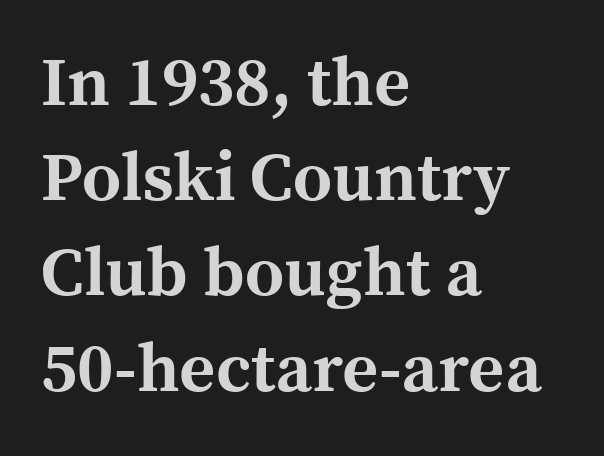
The image shows 69 px bold serif type, upright; set left-aligned, normal line spacing (1.38x), normal letter spacing, not underlined; a medium x-height.
